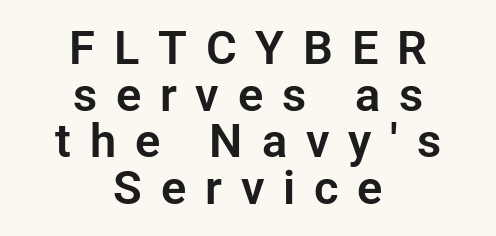
The image shows 47 px sans-serif type, upright; set centered, tight line spacing (0.99x), unusually wide letter spacing (+0.4 em), not underlined; low stroke contrast and a medium x-height.
